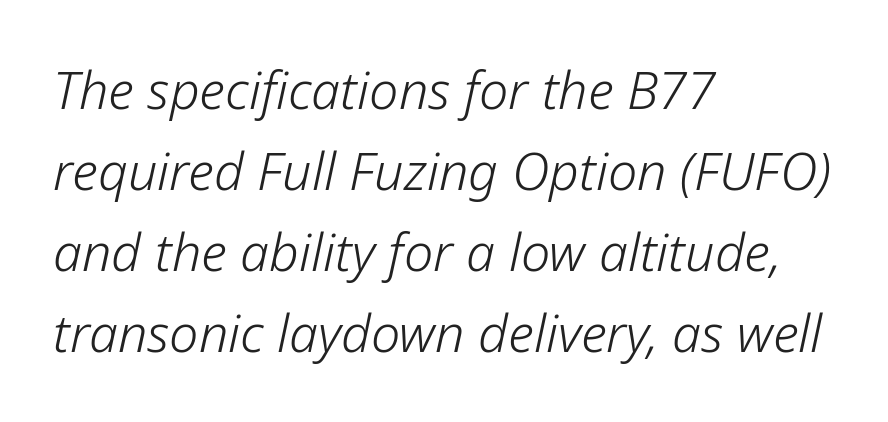
Q: Is the text bold? A: No.
Q: Is the text italic (slanted)? A: Yes, it leans right by about 12 degrees.
Q: Is the text underlined? A: No.
Q: How is the paragraph aligned? A: Left-aligned.
Q: Is the spacing between letters normal or unusually wide? A: Normal.
Q: Is the spacing between lines tight, normal or loose? A: Normal.
Q: Width (condensed, normal, or wide)? A: Normal.
Q: Stroke contrast? A: Low.
Q: x-height? A: Medium.
Q: Monospaced? A: No.
